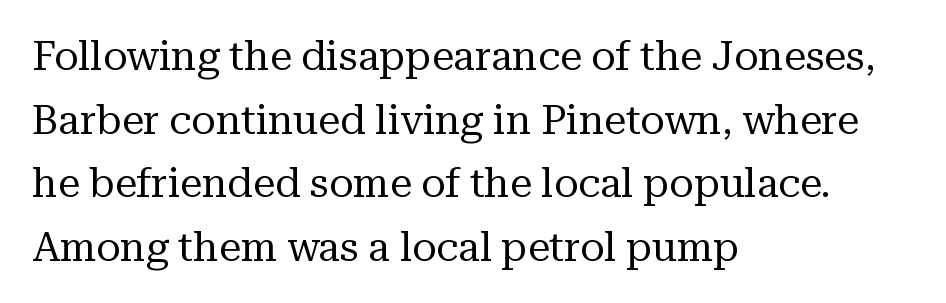
Is this a heavy cut? Hardly; it is regular or lighter. Horizontal alignment here is leftward, the default for most running prose. In terms of leading, this rendering sits right in the middle. The letters advance in unequal steps, a hallmark of proportional type.
